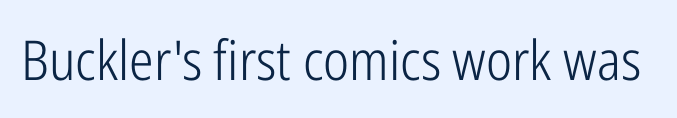
The image shows 55 px light, condensed sans-serif type, upright; set normal letter spacing, not underlined; low stroke contrast and a medium x-height.
